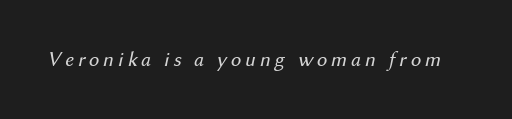
The image shows 21 px text type, italic (leaning right); set not underlined.
